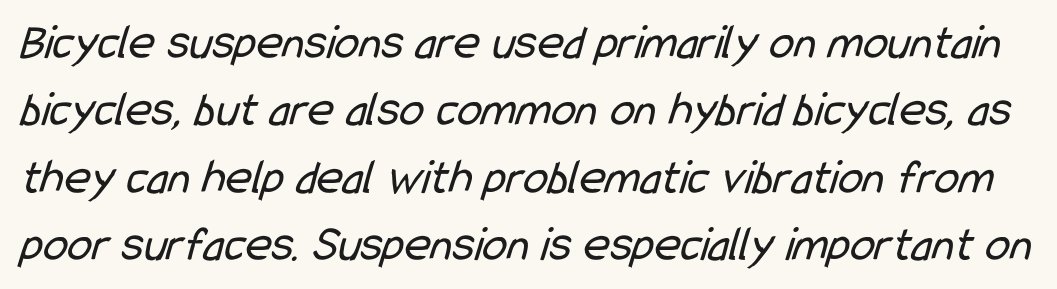
The image shows 50 px regular-weight, condensed sans-serif type; set normal line spacing (1.35x), normal letter spacing, not underlined; low stroke contrast and a medium x-height.
